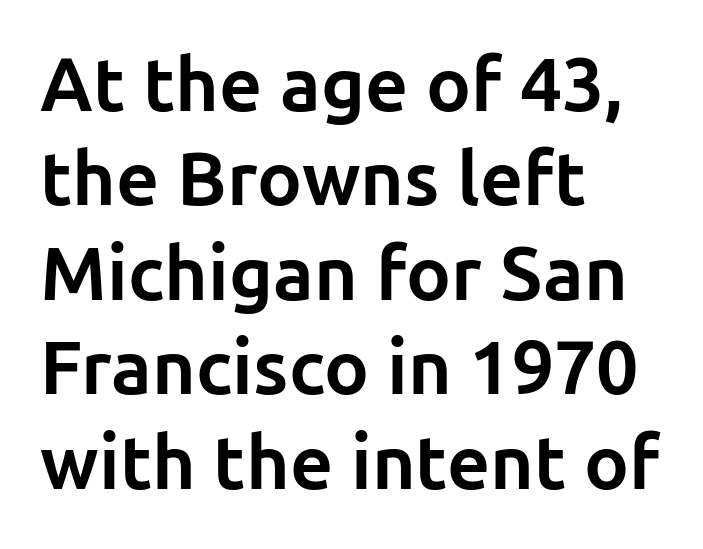
Every letter is thick-stroked: bold, no question. Each row of text sits above clean, open space. This sample keeps an unexceptional amount of space between lines. Varying glyph widths throughout — classic text-font behaviour. This is the regular roman posture of the typeface. Typeset ragged right — the left edge is the straight one.
